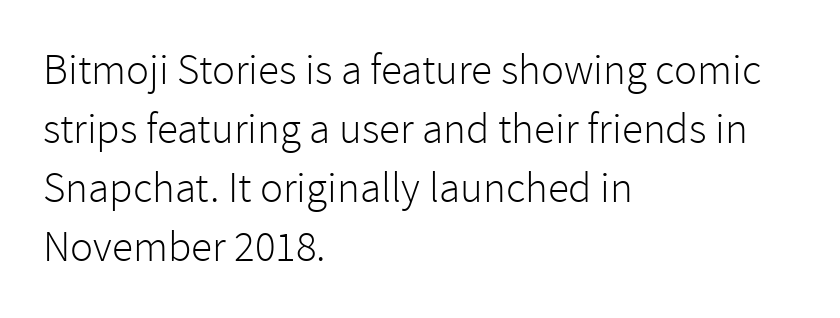
The passage shown has conventional tracking throughout. This block has exactly the height ordinary leading produces. Posture: upright roman. These lines stack with their left ends in a neat column. No feet cap the strokes, marking this as sans-serif type.
